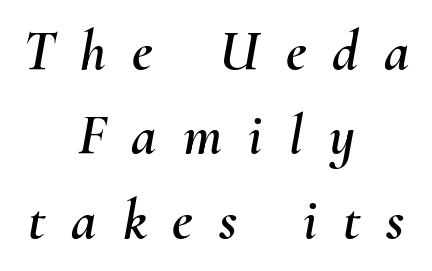
The lines sit at an ordinary, default distance from one another. The text carries the slant typical of an italic or oblique font. A typesetter would call this proportional, since set widths differ per character. Letter spacing: wide. Descenders are the only things crossing below the line. Teacher's note: observe the equal gaps on both sides — that is centered alignment.
